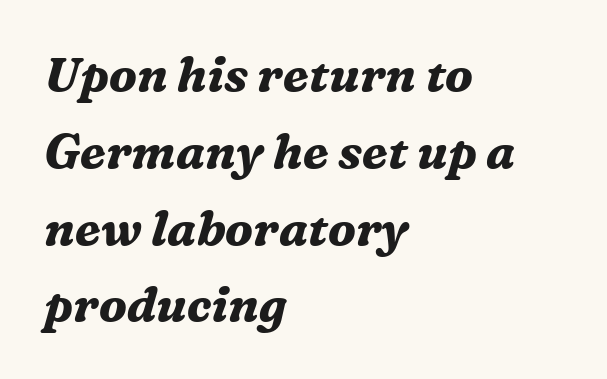
Q: Is the text bold? A: Yes.
Q: Is the text italic (slanted)? A: Yes, it leans right by about 16 degrees.
Q: Is the typeface a serif or a sans-serif typeface? A: Serif.
Q: Is the text underlined? A: No.
Q: How is the paragraph aligned? A: Left-aligned.
Q: Is the spacing between letters normal or unusually wide? A: Normal.
Q: Is the spacing between lines tight, normal or loose? A: Normal.
Q: Width (condensed, normal, or wide)? A: Normal.
Q: Stroke contrast? A: Medium.
Q: x-height? A: Medium.
Q: Monospaced? A: No.
